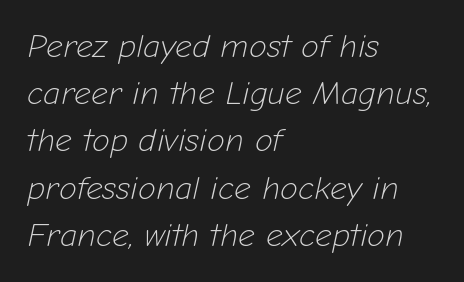
Q: Is the text bold? A: No.
Q: Is the text italic (slanted)? A: Yes, it leans right by about 12 degrees.
Q: Is the text underlined? A: No.
Q: How is the paragraph aligned? A: Left-aligned.
Q: Is the spacing between letters normal or unusually wide? A: Normal.
Q: Is the spacing between lines tight, normal or loose? A: Normal.
Q: Width (condensed, normal, or wide)? A: Normal.
Q: Stroke contrast? A: Low.
Q: x-height? A: Medium.
Q: Monospaced? A: No.
